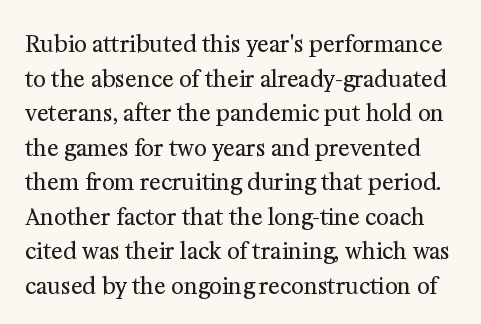
Letters rest on an invisible, unmarked baseline. These glyphs show unthickened strokes, regular width or finer. Horizontal bands of white between lines are of average thickness. The letterforms sit shoulder to shoulder at normal distance. Nope, not italic — everything's standing straight.
